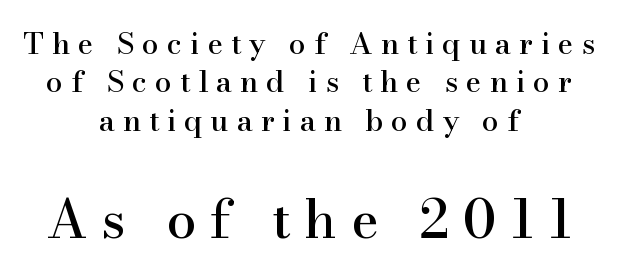
{"serif": "yes", "italic": "no", "width": "normal", "stroke_contrast": "high", "x_height": "small", "monospaced": "no", "underline": "no", "align": "center", "line_spacing": "normal", "line_spacing_ratio": 1.28, "letter_spacing": "wide", "letter_spacing_em": 0.26, "larger_block": "second", "size_ratio": 1.77, "glyph_px": 53}
